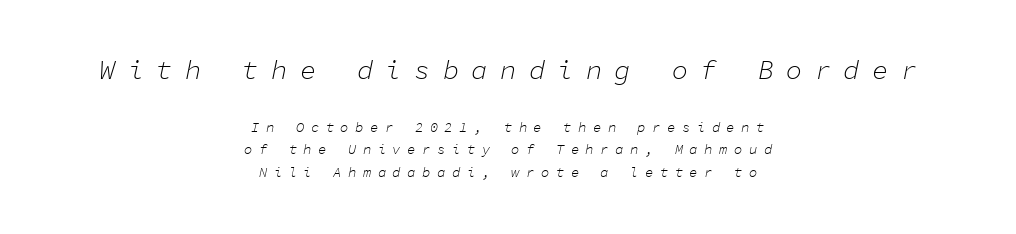
Posture: slanted. These lines have a slow, spaced-out rhythm from letter to letter. Weight: in the light-to-regular range. Bare-footed words on every line. Bigger letters appear in the top chunk; the bottom chunk is reduced. The space between consecutive lines is moderate.
